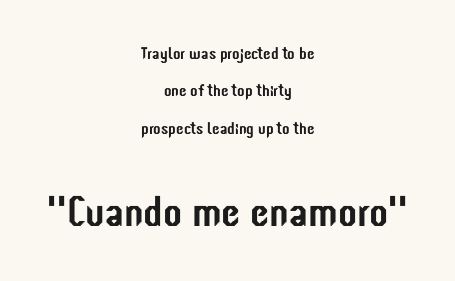
The image shows 43 px condensed sans-serif type, upright; set centered, loose line spacing (2.2x), normal letter spacing, not underlined; the second (bottom) block is 2.53x larger; low stroke contrast and a medium x-height.
